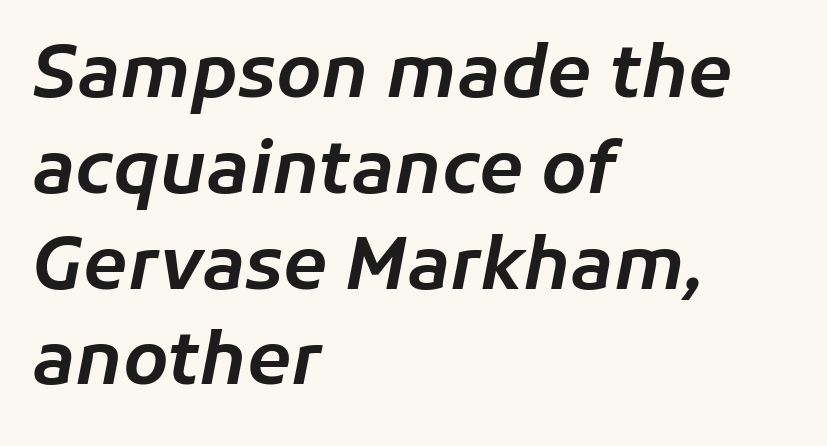
{"italic": "yes", "lean": "right", "slant_degrees": 11, "width": "normal", "stroke_contrast": "low", "x_height": "medium", "monospaced": "no", "underline": "no", "align": "left", "line_spacing": "normal", "line_spacing_ratio": 1.33, "letter_spacing": "normal", "letter_spacing_em": 0.0, "glyph_px": 72}
